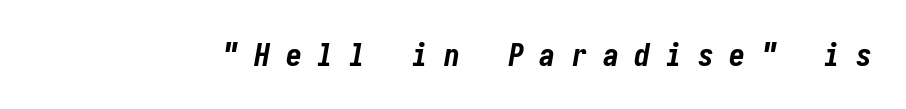
Look at the stroke-to-counter ratio: heavy, a bold. You can tell it's italic because the verticals aren't actually vertical. Between one letter and the next there's a generous, obvious gap. Only glyphs here, with clear space below each row.
